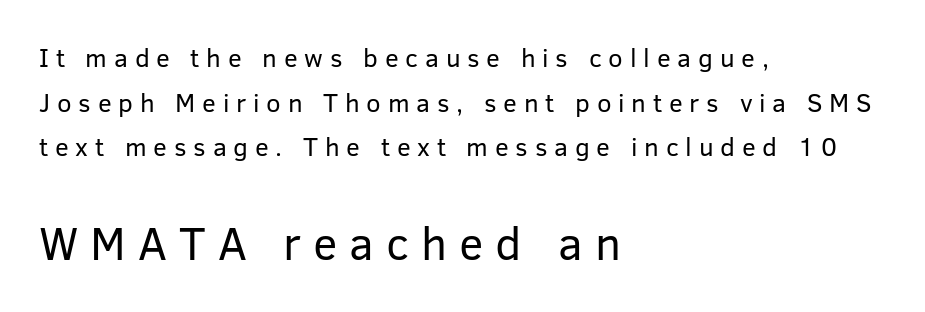
{"serif": "no", "italic": "no", "bold": "no", "weight": "regular", "width": "normal", "stroke_contrast": "low", "x_height": "medium", "monospaced": "no", "underline": "no", "align": "left", "line_spacing_ratio": 1.72, "letter_spacing": "wide", "letter_spacing_em": 0.26, "larger_block": "second", "size_ratio": 1.77, "glyph_px": 46}
